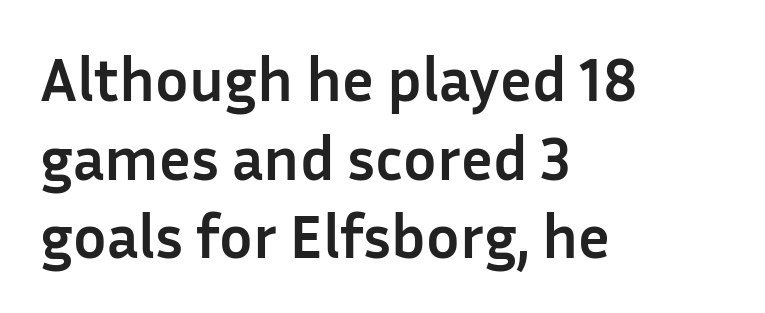
The face used here is proportionally spaced, like ordinary book or web type. The compositor pushed each line to the left boundary. Serif or sans? Sans — the stroke terminals are bare. The passage shown stacks its lines at a standard gap. The letters sit at their default tracking, neither squeezed nor spread.
